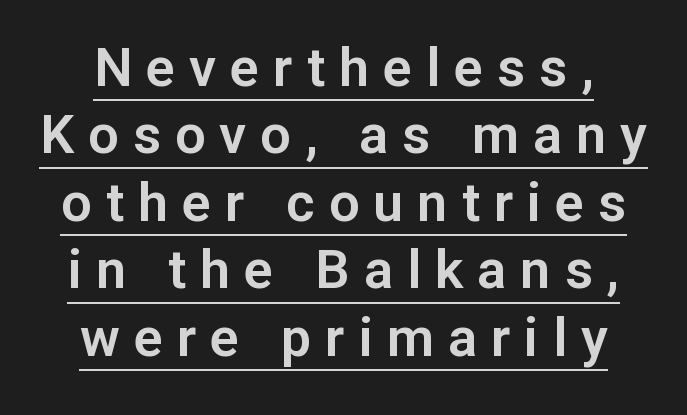
The image shows 54 px sans-serif type, upright; set centered, normal line spacing (1.25x), unusually wide letter spacing (+0.26 em), underlined; low stroke contrast and a medium x-height.
